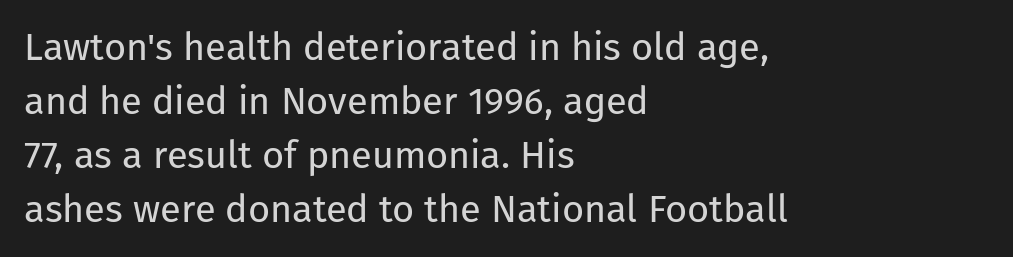
Q: Is the text bold? A: No.
Q: Is the text italic (slanted)? A: No, it is upright.
Q: Is the typeface a serif or a sans-serif typeface? A: Sans-serif.
Q: Is the text underlined? A: No.
Q: How is the paragraph aligned? A: Left-aligned.
Q: Is the spacing between letters normal or unusually wide? A: Normal.
Q: Is the spacing between lines tight, normal or loose? A: Normal.
Q: Width (condensed, normal, or wide)? A: Normal.
Q: Stroke contrast? A: Low.
Q: x-height? A: Medium.
Q: Monospaced? A: No.
